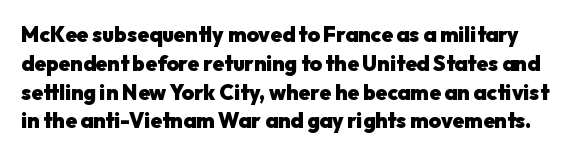
Every stem runs plumb, perpendicular to the baseline. Strong, thick strokes mark this as bold type. The passage shown is not underscored anywhere. A typesetter would call this zero additional tracking. Leading: standard.
